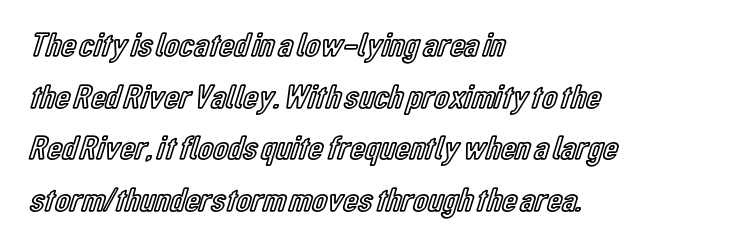
The image shows 34 px condensed type; set left-aligned, normal line spacing (1.52x), normal letter spacing, not underlined; a medium x-height.
